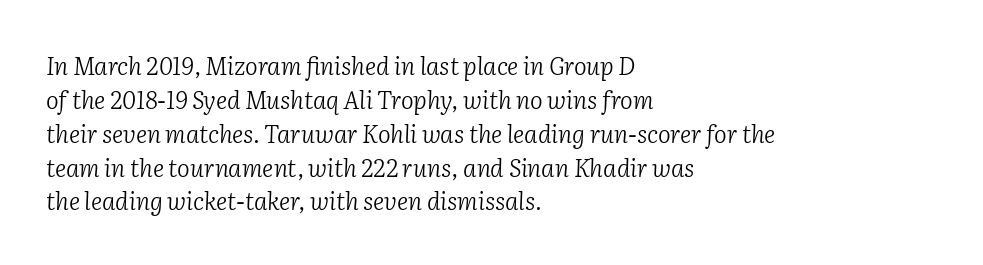
{"italic": "yes", "lean": "right", "slant_degrees": 2, "bold": "no", "underline": "no", "align": "left", "line_spacing": "normal", "line_spacing_ratio": 1.41, "letter_spacing": "normal", "letter_spacing_em": 0.0, "glyph_px": 24}
